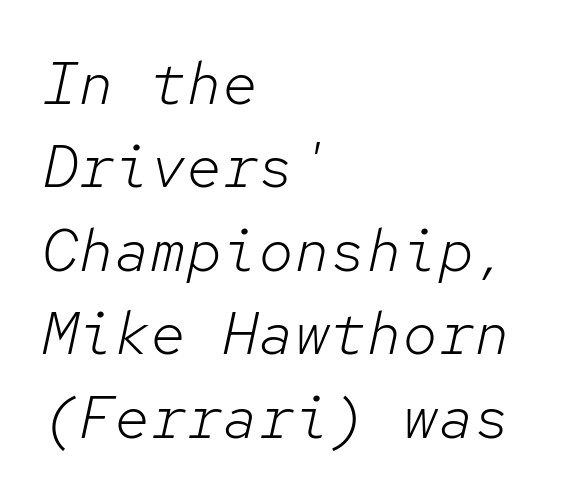
Q: Is the text bold? A: No.
Q: Is the text italic (slanted)? A: Yes, it leans right by about 12 degrees.
Q: Is the text underlined? A: No.
Q: How is the paragraph aligned? A: Left-aligned.
Q: Is the spacing between letters normal or unusually wide? A: Normal.
Q: Is the spacing between lines tight, normal or loose? A: Normal.
Q: Width (condensed, normal, or wide)? A: Normal.
Q: Stroke contrast? A: Low.
Q: x-height? A: Medium.
Q: Monospaced? A: Yes.
